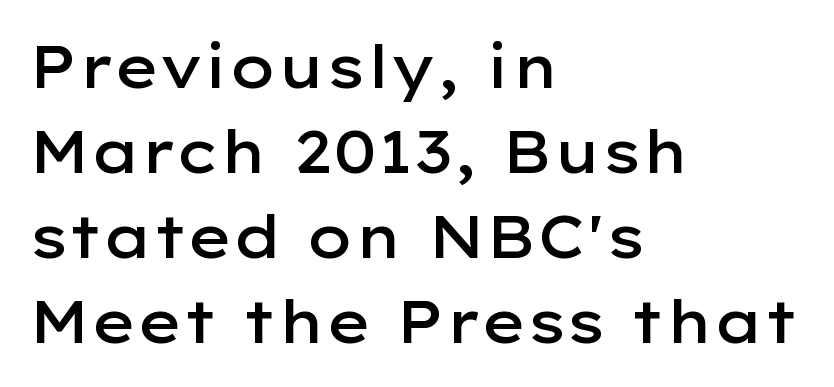
The image shows 59 px semibold, wide sans-serif type, upright; set left-aligned, normal line spacing (1.44x), normal letter spacing, not underlined; low stroke contrast and a medium x-height.
